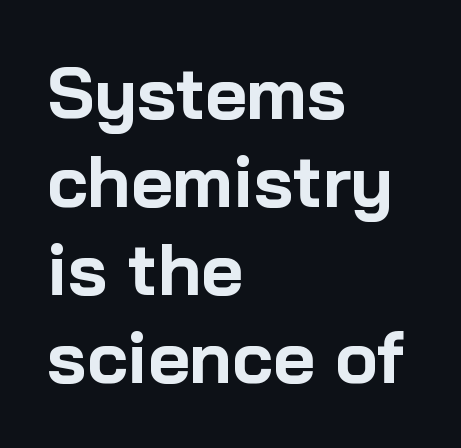
Q: Is the text bold? A: Yes.
Q: Is the text italic (slanted)? A: No, it is upright.
Q: Is the typeface a serif or a sans-serif typeface? A: Sans-serif.
Q: Is the text underlined? A: No.
Q: How is the paragraph aligned? A: Left-aligned.
Q: Is the spacing between letters normal or unusually wide? A: Normal.
Q: Width (condensed, normal, or wide)? A: Normal.
Q: Stroke contrast? A: Low.
Q: x-height? A: Medium.
Q: Monospaced? A: No.
